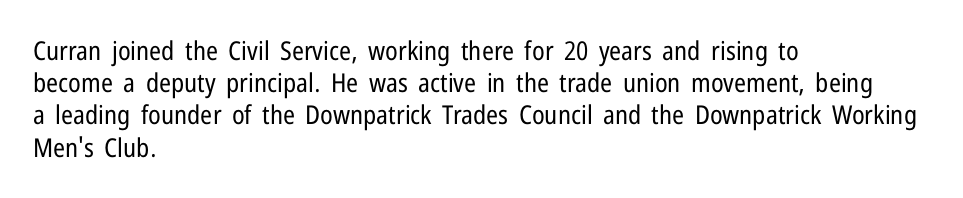
Q: Is the text bold? A: No.
Q: Is the text italic (slanted)? A: No, it is upright.
Q: Is the text underlined? A: No.
Q: How is the paragraph aligned? A: Left-aligned.
Q: Is the spacing between letters normal or unusually wide? A: Normal.
